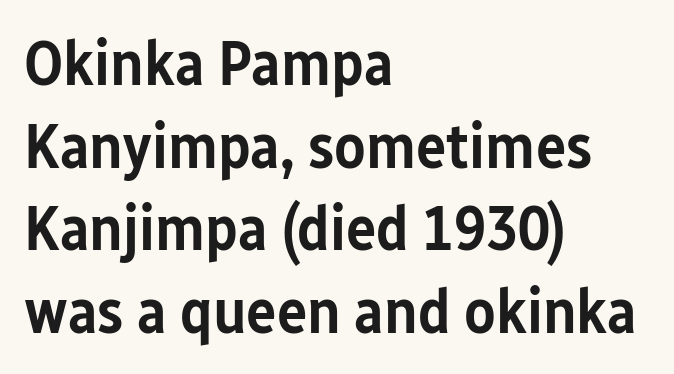
{"serif": "no", "italic": "no", "bold": "semi", "weight": "semibold", "width": "condensed", "stroke_contrast": "low", "x_height": "medium", "monospaced": "no", "underline": "no", "align": "left", "line_spacing": "normal", "line_spacing_ratio": 1.29, "letter_spacing": "normal", "letter_spacing_em": 0.0, "glyph_px": 64}
